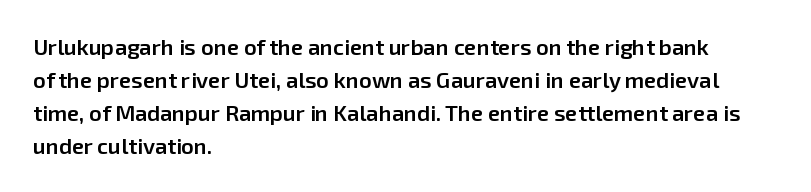
Q: Is the text bold? A: Semi-bold.
Q: Is the text italic (slanted)? A: No, it is upright.
Q: Is the text underlined? A: No.
Q: How is the paragraph aligned? A: Left-aligned.
Q: Is the spacing between letters normal or unusually wide? A: Normal.
Q: Is the spacing between lines tight, normal or loose? A: Normal.
